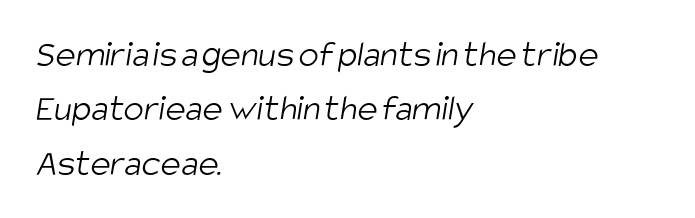
Q: Is the text bold? A: No.
Q: Is the typeface a serif or a sans-serif typeface? A: Sans-serif.
Q: Is the text underlined? A: No.
Q: How is the paragraph aligned? A: Left-aligned.
Q: Is the spacing between letters normal or unusually wide? A: Normal.
Q: Is the spacing between lines tight, normal or loose? A: Normal.
Q: Width (condensed, normal, or wide)? A: Condensed.
Q: Stroke contrast? A: Low.
Q: x-height? A: Large.
Q: Monospaced? A: No.
